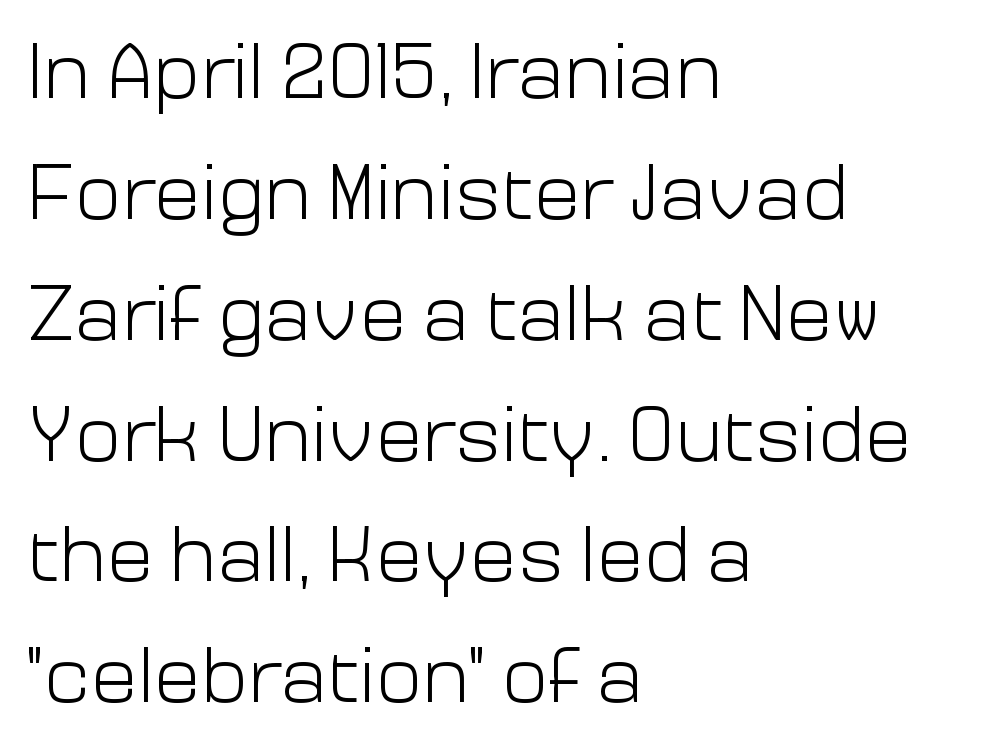
Q: Is the text bold? A: No.
Q: Is the text italic (slanted)? A: No, it is upright.
Q: Is the typeface a serif or a sans-serif typeface? A: Sans-serif.
Q: Is the text underlined? A: No.
Q: How is the paragraph aligned? A: Left-aligned.
Q: Is the spacing between letters normal or unusually wide? A: Normal.
Q: Is the spacing between lines tight, normal or loose? A: Normal.
Q: Width (condensed, normal, or wide)? A: Normal.
Q: Stroke contrast? A: Low.
Q: x-height? A: Medium.
Q: Monospaced? A: No.
